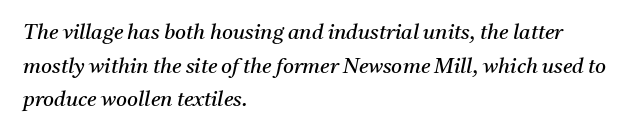
Q: Is the text bold? A: No.
Q: Is the text italic (slanted)? A: Yes, it leans right by about 11 degrees.
Q: Is the text underlined? A: No.
Q: How is the paragraph aligned? A: Left-aligned.
Q: Is the spacing between letters normal or unusually wide? A: Normal.
Q: Is the spacing between lines tight, normal or loose? A: Normal.
